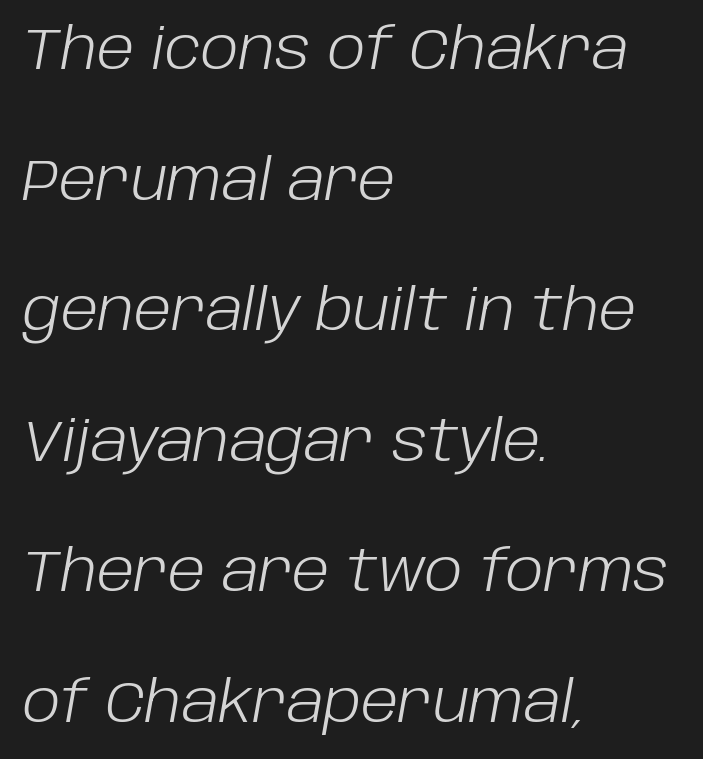
The image shows 57 px light type, italic (leaning right); set left-aligned, loose line spacing (2.29x), normal letter spacing, not underlined; low stroke contrast and a large x-height.
